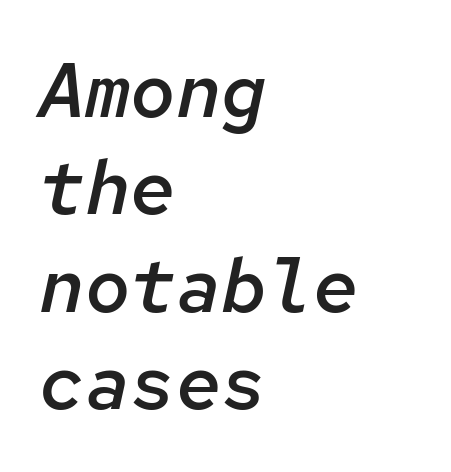
{"italic": "yes", "lean": "right", "slant_degrees": 12, "bold": "semi", "weight": "semibold", "width": "normal", "stroke_contrast": "low", "x_height": "medium", "monospaced": "yes", "underline": "no", "align": "left", "line_spacing": "normal", "line_spacing_ratio": 1.28, "letter_spacing": "normal", "letter_spacing_em": 0.0, "glyph_px": 76}
